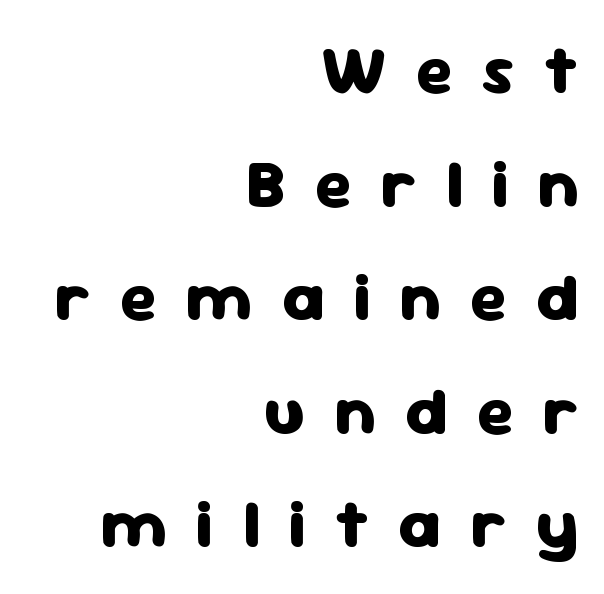
The image shows 68 px heavy sans-serif type, upright; set right-aligned, normal line spacing (1.67x), unusually wide letter spacing (+0.43 em), not underlined; low stroke contrast and a medium x-height.
